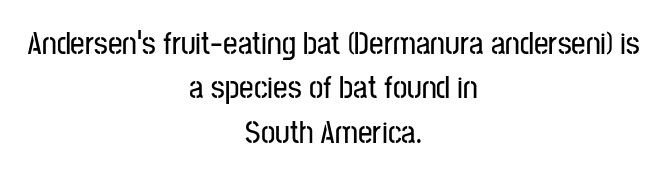
{"serif": "no", "italic": "no", "width": "condensed", "stroke_contrast": "low", "x_height": "medium", "monospaced": "no", "underline": "no", "align": "center", "line_spacing": "normal", "line_spacing_ratio": 1.39, "letter_spacing": "normal", "letter_spacing_em": 0.0, "glyph_px": 32}
